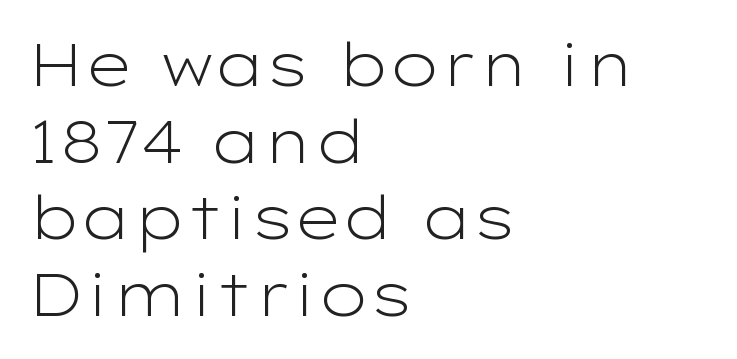
A classic flush-left, rag-right setting is used for this passage. Italic: no, the glyphs are upright roman. The passage shown is not bold in any degree. Regarding leading, the lines here are spaced in the standard way. Character widths vary here, with narrow letters taking less room than wide ones. Typographically, this falls in the sans-serif category.
